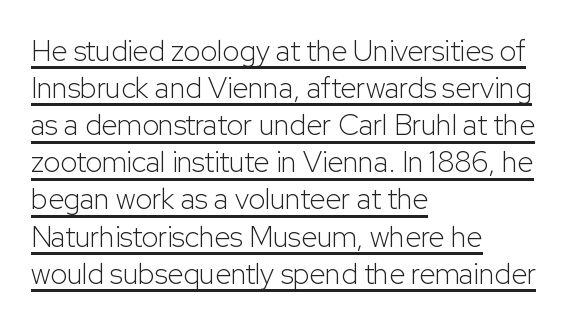
The image shows 29 px light sans-serif type, upright; set left-aligned, normal line spacing (1.28x), normal letter spacing, underlined; low stroke contrast and a medium x-height.
